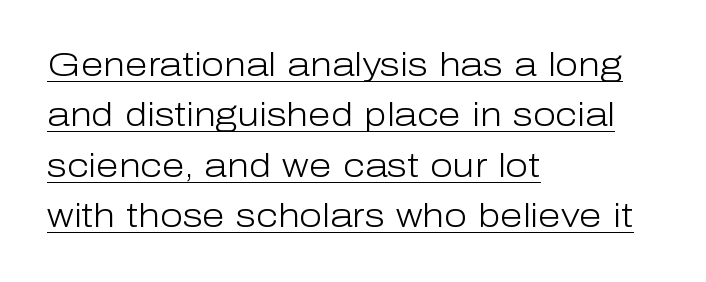
The image shows 33 px light sans-serif type, upright; set left-aligned, normal line spacing (1.53x), normal letter spacing, underlined; low stroke contrast and a medium x-height.
